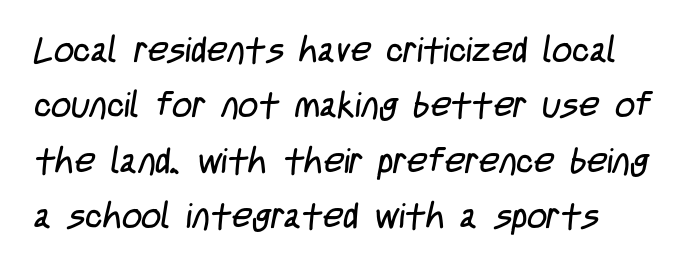
The image shows 35 px regular-weight, condensed sans-serif type; set normal line spacing (1.58x), normal letter spacing, not underlined; low stroke contrast and a large x-height.
